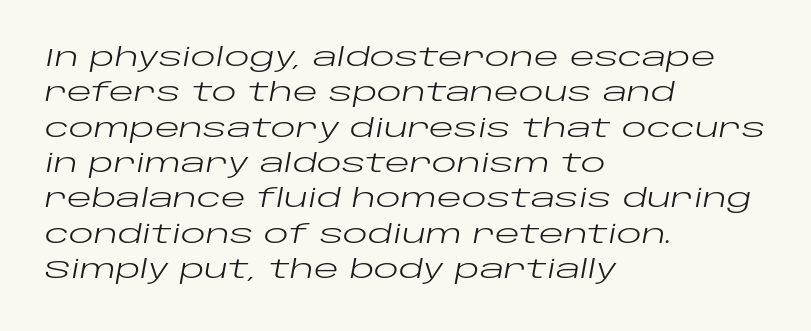
Q: Is the text bold? A: No.
Q: Is the text italic (slanted)? A: Yes, it leans right by about 10 degrees.
Q: Is the text underlined? A: No.
Q: How is the paragraph aligned? A: Left-aligned.
Q: Is the spacing between letters normal or unusually wide? A: Normal.
Q: Is the spacing between lines tight, normal or loose? A: Normal.
